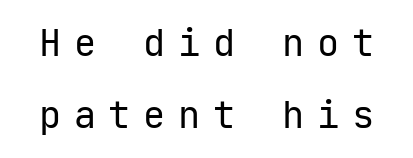
This block would shrink considerably if given ordinary leading; it's expanded now. No letter is thick-stroked: the sample isn't bold. How are the letters spaced? Widely, with obvious added tracking. Check under the words: just untouched page. You can tell it's not italic because the verticals are truly vertical. The typeface chosen for these lines omits serifs.
